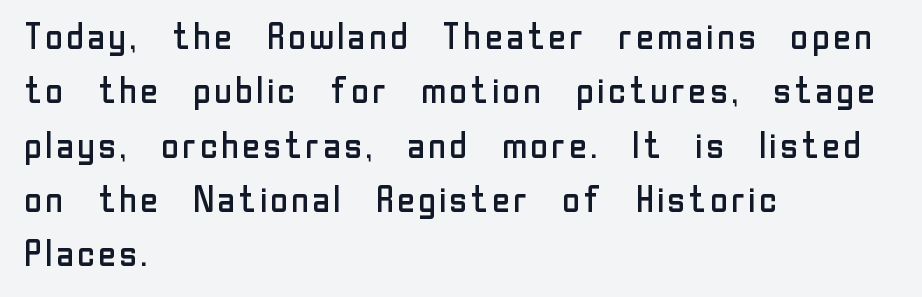
Decoration check: the copy has no underline. Quick note: interline space is typical. Spacing verdict: proportional, widths tailored to each character. Is there any slant? The stems are plumb. Stems and bowls with no extra thickness — not bold.
